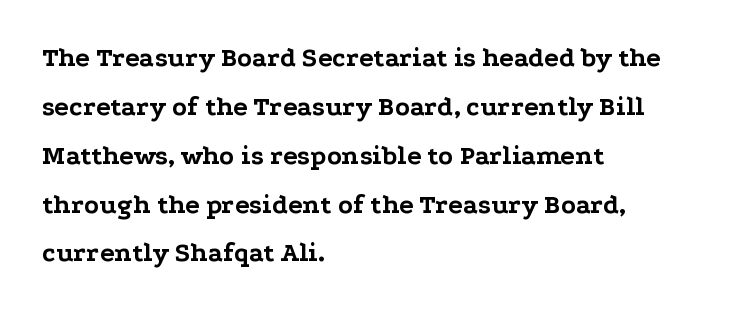
The compositor pushed each line to the left boundary. The axis of the letterforms is exactly vertical. Short note: letters normally spaced. Set as a true bold cut, around the 700 mark. Descenders hang freely into open space.
